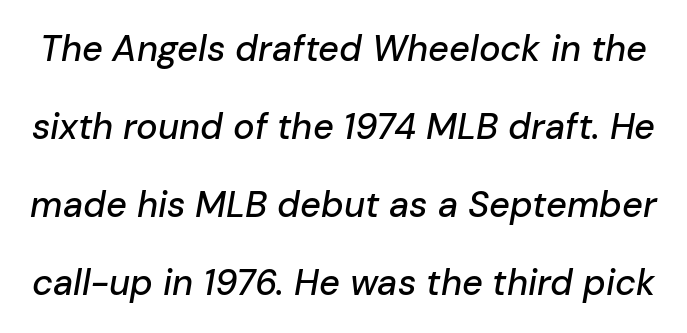
Compared with typical body copy, the letter spacing here is the same. Varying glyph widths throughout — classic text-font behaviour. Each row of text sits above clean, open space. Style check: oblique. Widely set lines give the paragraph a tall, airy silhouette.
